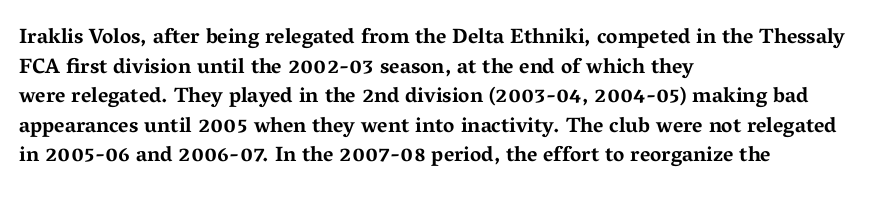
{"italic": "no", "bold": "yes", "underline": "no", "align": "left", "line_spacing": "normal", "line_spacing_ratio": 1.41, "letter_spacing": "normal", "letter_spacing_em": 0.0, "glyph_px": 21}
